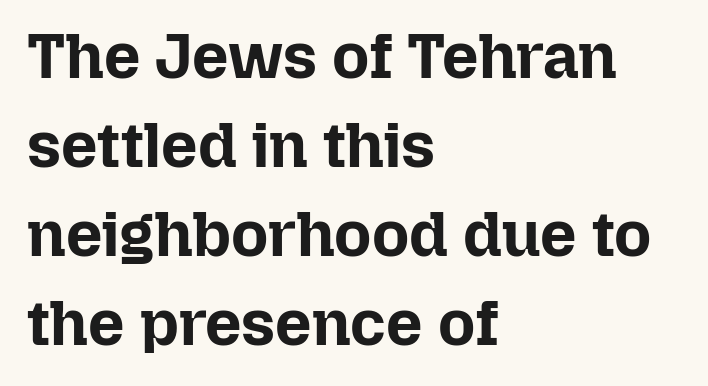
{"italic": "no", "bold": "yes", "weight": "bold", "width": "normal", "stroke_contrast": "low", "x_height": "medium", "monospaced": "no", "underline": "no", "align": "left", "line_spacing": "normal", "line_spacing_ratio": 1.39, "letter_spacing": "normal", "letter_spacing_em": 0.0, "glyph_px": 64}
